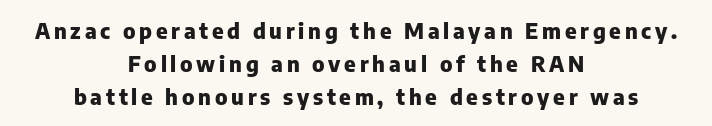
Q: Is the text bold? A: Yes.
Q: Is the text italic (slanted)? A: No, it is upright.
Q: Is the text underlined? A: No.
Q: How is the paragraph aligned? A: Centered.
Q: Is the spacing between lines tight, normal or loose? A: Normal.
